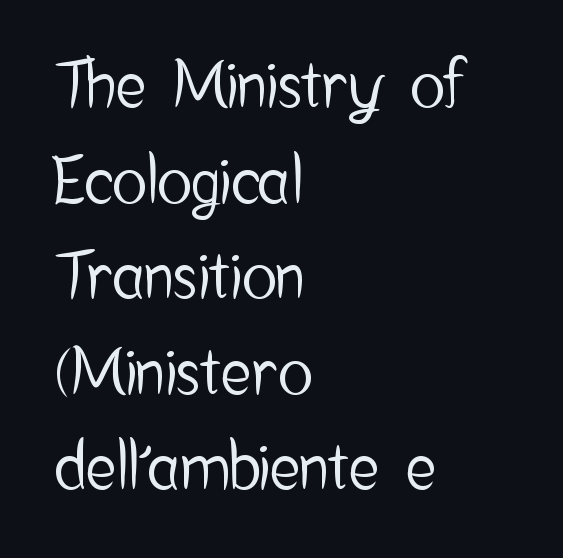
The image shows 65 px condensed sans-serif type, upright; set left-aligned, normal line spacing (1.47x), normal letter spacing, not underlined; low stroke contrast and a medium x-height.
